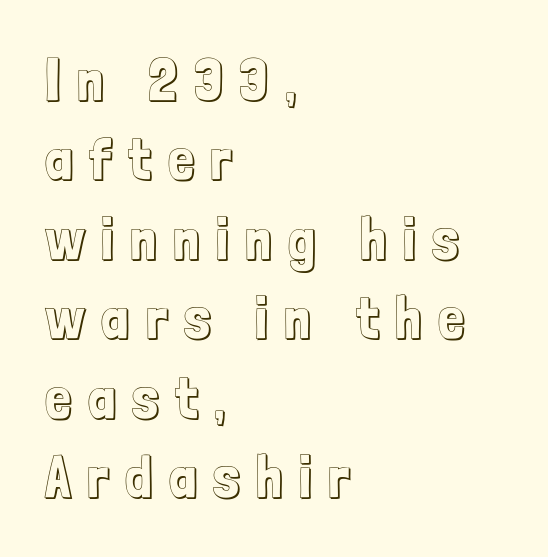
The type sits square on the baseline with zero lean. The tracking reads as deliberately expanded to a designer's eye. The lines in this sample share a left origin and differ only in where they stop. The block of text has a typical density, with ordinary space between rows.
